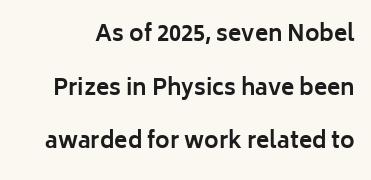
{"italic": "no", "bold": "yes", "underline": "no", "line_spacing": "loose", "line_spacing_ratio": 2.44, "letter_spacing": "normal", "letter_spacing_em": 0.0, "glyph_px": 22}
